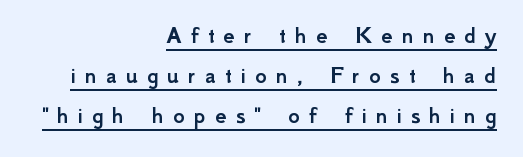
Q: Is the text italic (slanted)? A: No, it is upright.
Q: Is the text underlined? A: Yes.
Q: How is the paragraph aligned? A: Right-aligned.
Q: Is the spacing between letters normal or unusually wide? A: Unusually wide.
Q: Is the spacing between lines tight, normal or loose? A: Normal.
